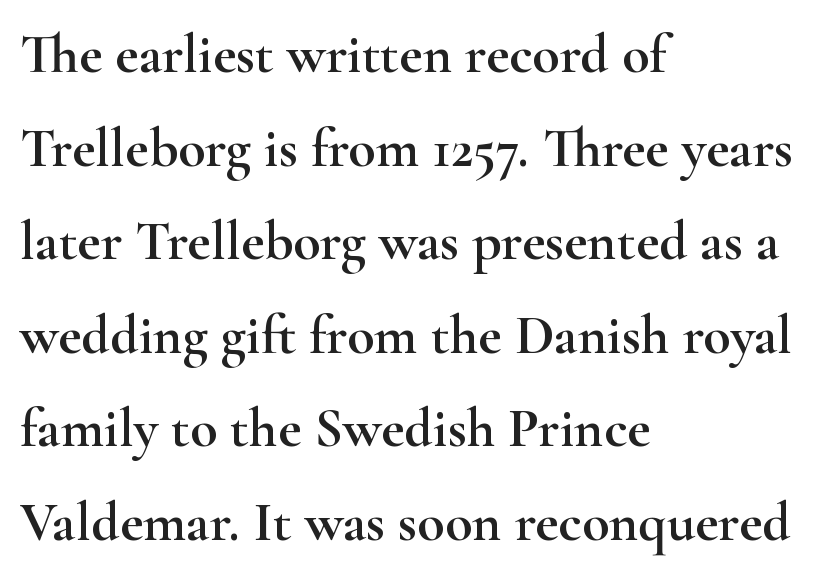
{"serif": "yes", "italic": "no", "width": "wide", "stroke_contrast": "high", "x_height": "small", "monospaced": "no", "underline": "no", "align": "left", "line_spacing": "normal", "line_spacing_ratio": 1.67, "letter_spacing": "normal", "letter_spacing_em": 0.0, "glyph_px": 56}
